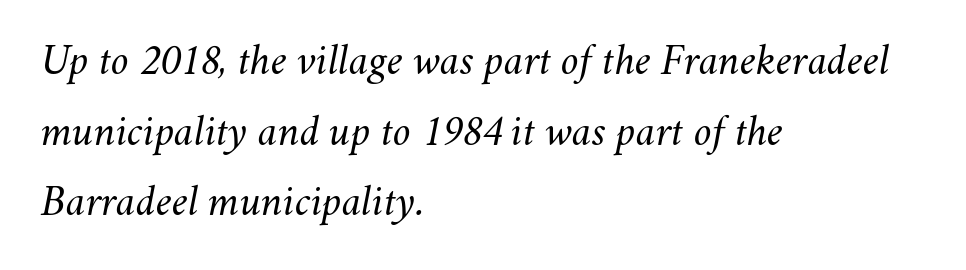
A typesetter would call this leading conventional body-copy spacing. A quiet, ordinary-to-light weight characterises the typeface. Is this a fixed-width face? No — the glyphs have proportional, varying widths. You could call the tracking neutral — neither tight nor loose. Lines of text with bare space underneath. You can tell it's italic because the verticals aren't actually vertical.
